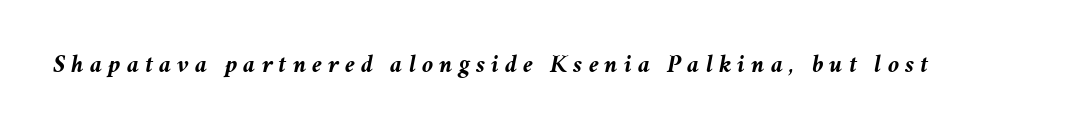
{"italic": "yes", "lean": "right", "slant_degrees": 11, "bold": "yes", "underline": "no", "letter_spacing": "wide", "letter_spacing_em": 0.24, "glyph_px": 25}
